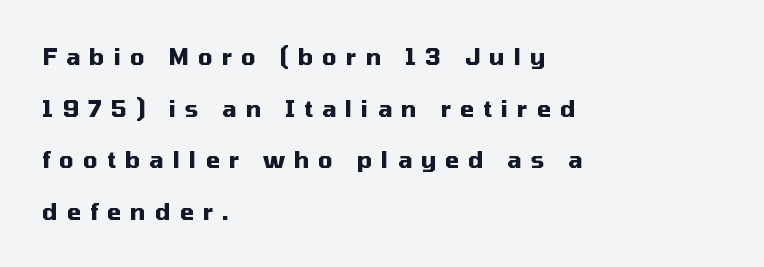
Q: Is the text bold? A: Yes.
Q: Is the text italic (slanted)? A: No, it is upright.
Q: Is the text underlined? A: No.
Q: How is the paragraph aligned? A: Left-aligned.
Q: Is the spacing between letters normal or unusually wide? A: Unusually wide.
Q: Is the spacing between lines tight, normal or loose? A: Loose.
